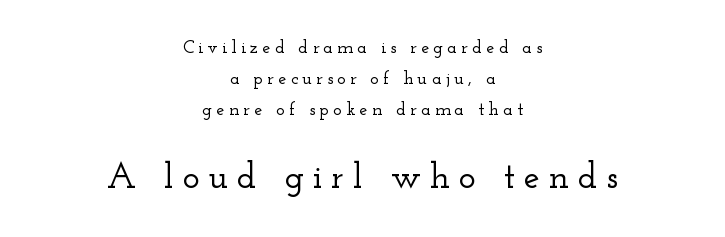
{"serif": "yes", "italic": "no", "width": "wide", "stroke_contrast": "low", "x_height": "small", "monospaced": "no", "underline": "no", "align": "center", "line_spacing_ratio": 1.73, "letter_spacing": "wide", "letter_spacing_em": 0.24, "larger_block": "second", "size_ratio": 2.0, "glyph_px": 36}
